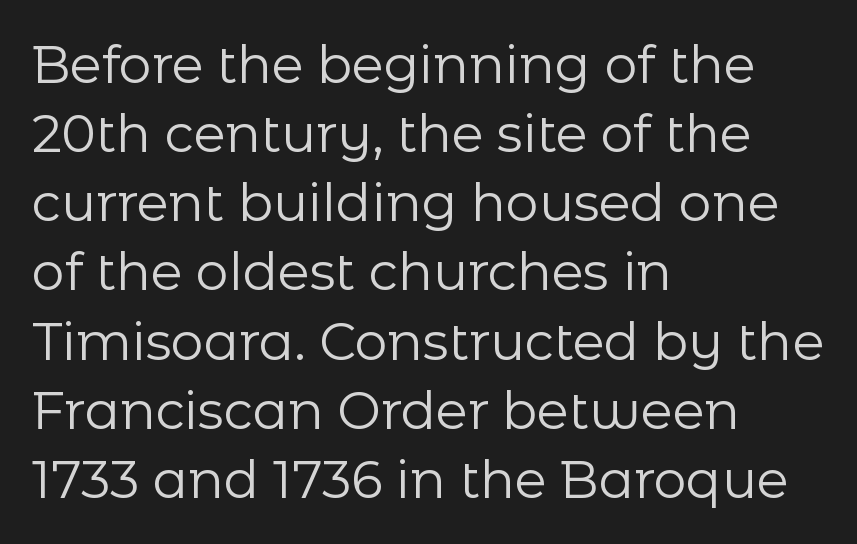
You could call the tracking neutral — neither tight nor loose. The typeface chosen for these lines omits serifs. Stems and bowls with no extra thickness — not bold. Rows of type keep a routine distance in the vertical direction. The passage shown is not underscored anywhere. The font's upright variant was chosen for this text.
